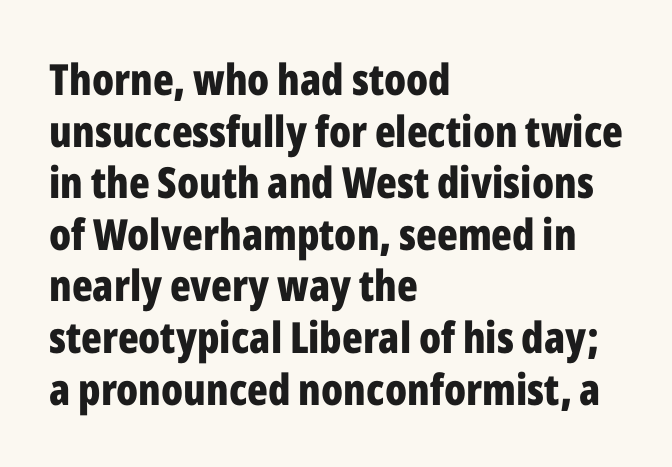
{"serif": "no", "italic": "no", "bold": "yes", "weight": "bold", "width": "condensed", "stroke_contrast": "low", "x_height": "medium", "monospaced": "no", "underline": "no", "align": "left", "line_spacing_ratio": 1.2, "letter_spacing": "normal", "letter_spacing_em": 0.0, "glyph_px": 43}
